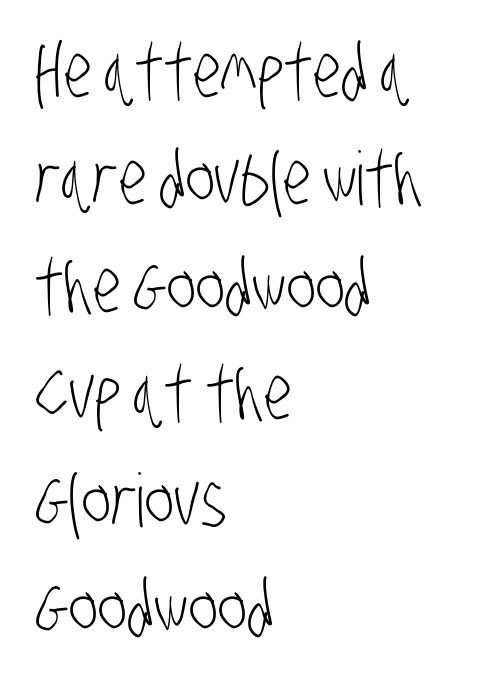
The image shows 74 px light, condensed sans-serif type; set left-aligned, normal line spacing (1.45x), normal letter spacing, not underlined; low stroke contrast and a large x-height.
